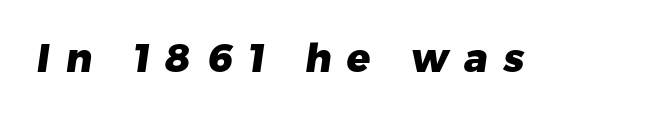
{"serif": "no", "bold": "yes", "weight": "heavy", "width": "normal", "stroke_contrast": "low", "x_height": "medium", "monospaced": "no", "underline": "no", "letter_spacing": "wide", "letter_spacing_em": 0.41, "glyph_px": 39}
